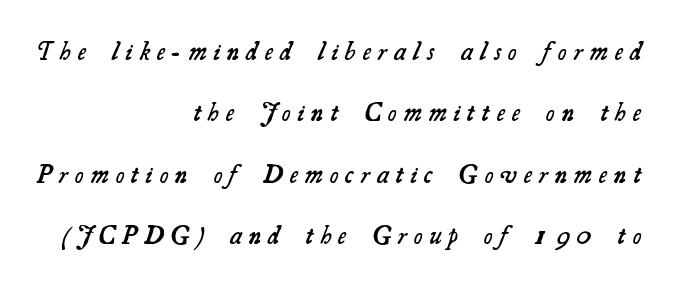
Typesetter's note: demi weight, one step under bold. Is there much room between lines? Yes — plenty of vertical air separates them. The passage shown has open, widely tracked lettering throughout. A bare baseline throughout the passage.
